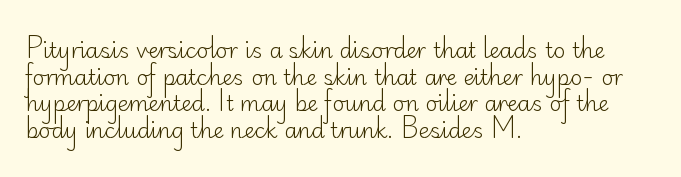
The image shows 21 px text type, upright; set left-aligned, normal line spacing (1.27x), normal letter spacing, not underlined.
